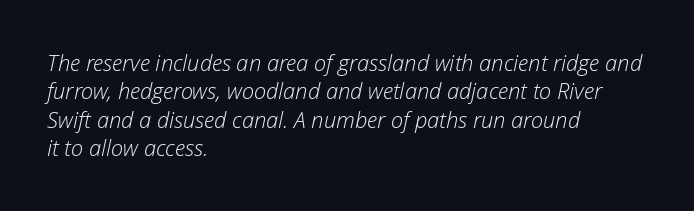
The image shows 22 px text type, italic (leaning right); set left-aligned, normal line spacing (1.29x), normal letter spacing, not underlined.
